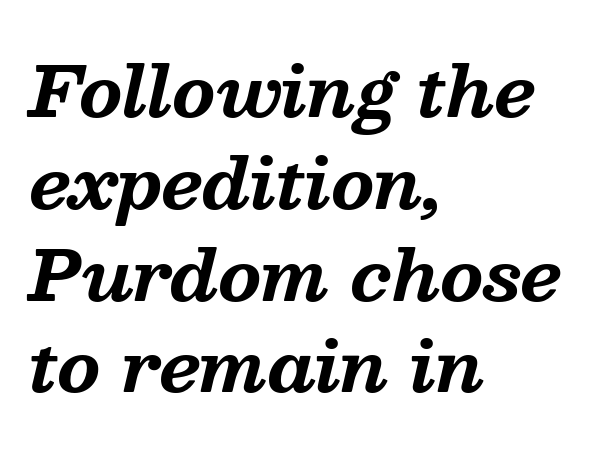
Quick note: underline off. The vertical gap from one line to the next is medium. The face used here has the dense, thick strokes of a bold. The type family on display is of the serif kind. Here the designer chose a conventional face with non-uniform glyph widths.
